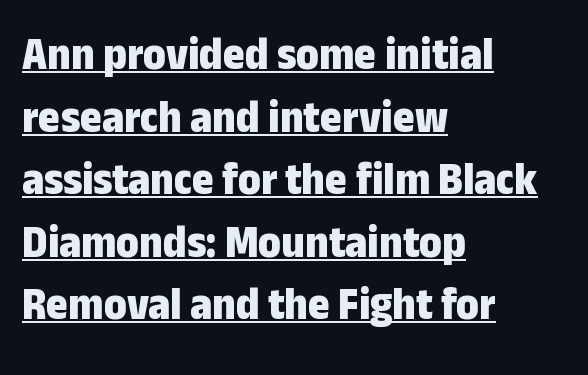
Q: Is the text bold? A: Yes.
Q: Is the text italic (slanted)? A: No, it is upright.
Q: Is the typeface a serif or a sans-serif typeface? A: Sans-serif.
Q: Is the text underlined? A: Yes.
Q: How is the paragraph aligned? A: Left-aligned.
Q: Is the spacing between letters normal or unusually wide? A: Normal.
Q: Is the spacing between lines tight, normal or loose? A: Normal.
Q: Width (condensed, normal, or wide)? A: Condensed.
Q: Stroke contrast? A: Low.
Q: x-height? A: Medium.
Q: Monospaced? A: No.
